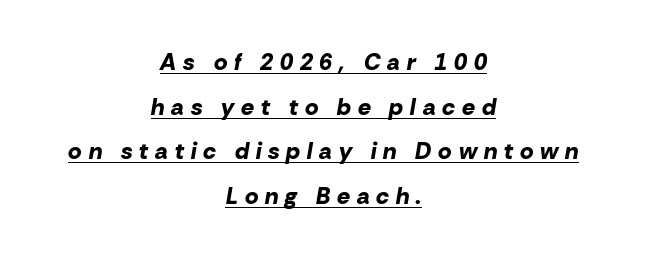
{"italic": "yes", "lean": "right", "slant_degrees": 10, "bold": "yes", "underline": "yes", "align": "center", "line_spacing": "loose", "line_spacing_ratio": 1.94, "letter_spacing": "wide", "letter_spacing_em": 0.3, "glyph_px": 23}
